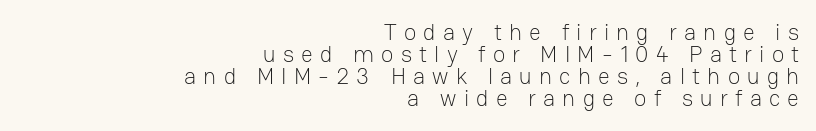
{"italic": "no", "bold": "no", "underline": "no", "align": "right", "line_spacing": "tight", "line_spacing_ratio": 0.96, "letter_spacing": "wide", "letter_spacing_em": 0.31, "glyph_px": 23}
